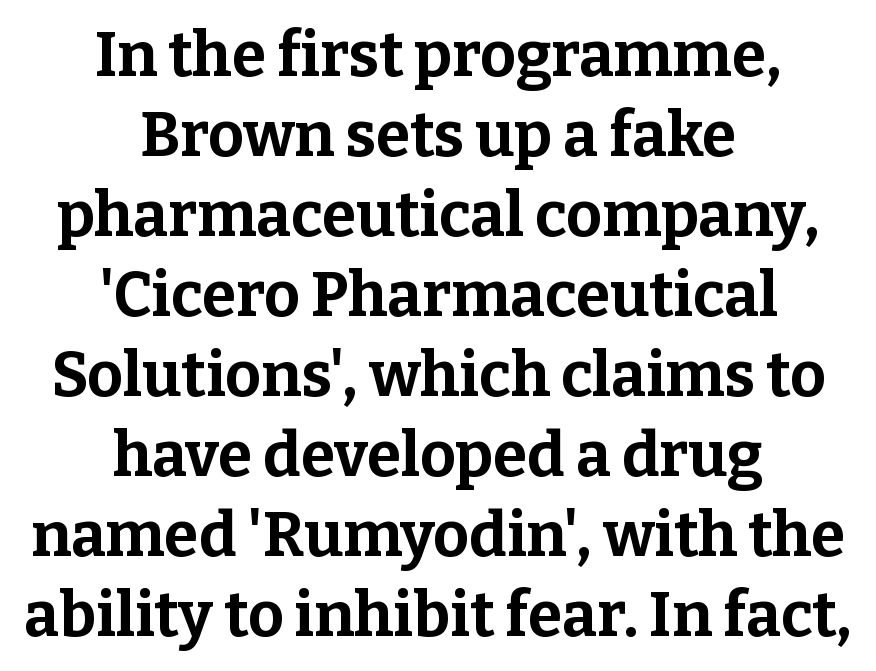
Look at the tracking — it's just the regular setting, nothing added. Strong, thick strokes mark this as bold type. The axis of the letterforms is exactly vertical. The compositor balanced each line on the midline.
